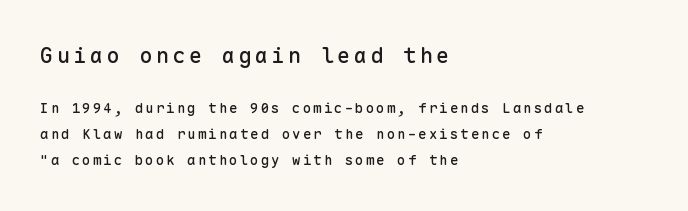
The image shows 22 px text type, upright; set left-aligned, line spacing 1.85x, not underlined; the first (top) block is 1.57x larger.
